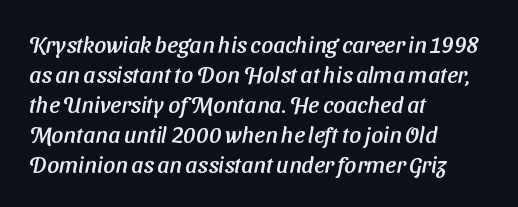
The image shows 23 px text type; set left-aligned, normal line spacing (1.3x), normal letter spacing, not underlined.
